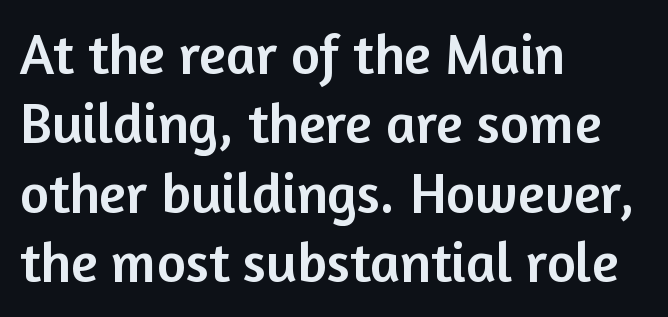
Q: Is the text italic (slanted)? A: No, it is upright.
Q: Is the typeface a serif or a sans-serif typeface? A: Sans-serif.
Q: Is the text underlined? A: No.
Q: How is the paragraph aligned? A: Left-aligned.
Q: Is the spacing between letters normal or unusually wide? A: Normal.
Q: Width (condensed, normal, or wide)? A: Normal.
Q: Stroke contrast? A: Low.
Q: x-height? A: Medium.
Q: Monospaced? A: No.
